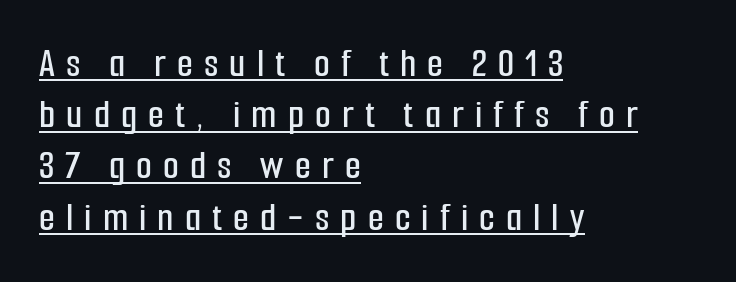
The rendering inserts visible extra space after every character. Examine the stroke ends and you'll find no serifs. Glance below the letters and you will spot a drawn line. One-word summary of the alignment: left.
